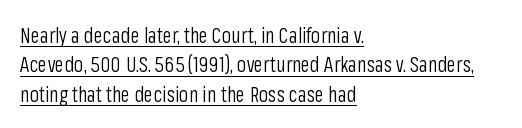
The image shows 21 px text type, upright; set left-aligned, normal line spacing (1.4x), normal letter spacing, underlined.
